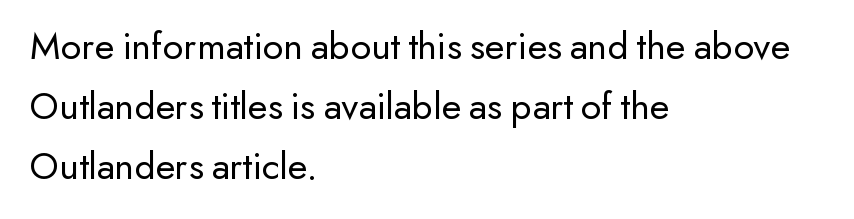
The image shows 40 px regular-weight sans-serif type, upright; set left-aligned, normal line spacing (1.5x), normal letter spacing, not underlined; low stroke contrast and a small x-height.
